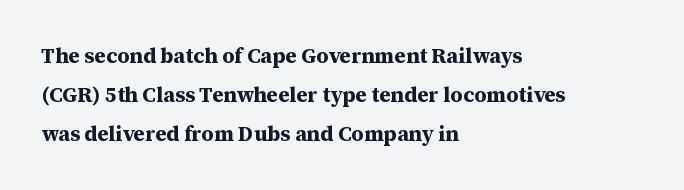
Q: Is the text bold? A: Yes.
Q: Is the text italic (slanted)? A: No, it is upright.
Q: Is the text underlined? A: No.
Q: How is the paragraph aligned? A: Left-aligned.
Q: Is the spacing between letters normal or unusually wide? A: Normal.
